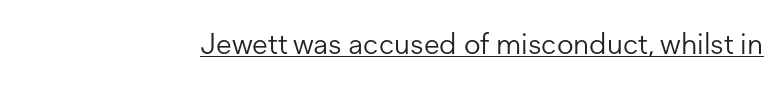
Think of a printed novel: that variable character pitch is what you see here. Nope, not italic — everything's standing straight. What stands out about the letter spacing? Nothing — it is the standard amount. Students, observe the line beneath the letters — that is underlining. The type family on display is of the sans-serif kind. Caption: face not bold, strokes unweighted.
